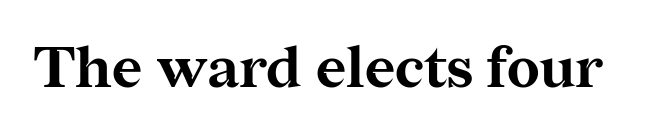
Q: Is the text bold? A: Yes.
Q: Is the text italic (slanted)? A: No, it is upright.
Q: Is the typeface a serif or a sans-serif typeface? A: Serif.
Q: Is the text underlined? A: No.
Q: Is the spacing between letters normal or unusually wide? A: Normal.
Q: Width (condensed, normal, or wide)? A: Normal.
Q: Stroke contrast? A: Medium.
Q: x-height? A: Medium.
Q: Monospaced? A: No.
